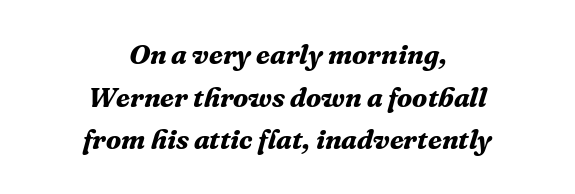
The glyphs are unaccompanied by any horizontal stroke below them. Words appear dense and cohesive because spacing is normal. The characters display serif detailing at their extremities. Every row of glyphs is offset so its center matches the block's center. You could not count columns in this text — the font is proportionally spaced. Honestly, the row spacing looks completely unremarkable.
